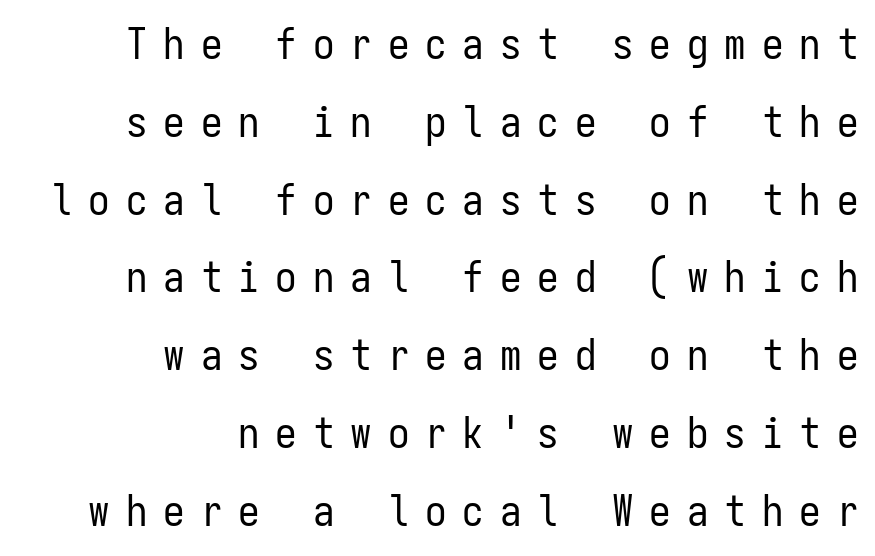
{"serif": "no", "italic": "no", "bold": "no", "weight": "regular", "width": "condensed", "stroke_contrast": "low", "x_height": "medium", "monospaced": "yes", "underline": "no", "align": "right", "line_spacing_ratio": 1.81, "letter_spacing": "wide", "letter_spacing_em": 0.37, "glyph_px": 43}
